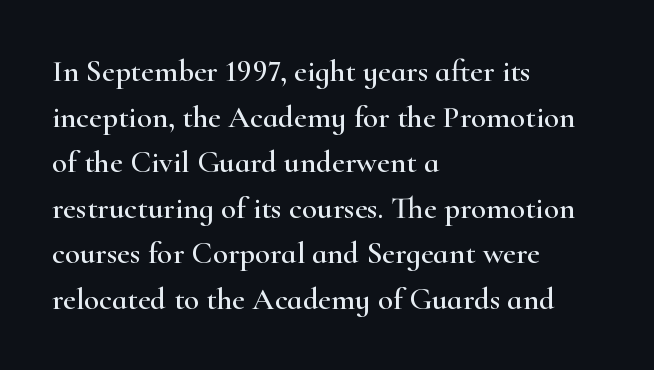
The image shows 31 px wide serif type, upright; set left-aligned, normal line spacing (1.47x), normal letter spacing, not underlined; high stroke contrast and a small x-height.
